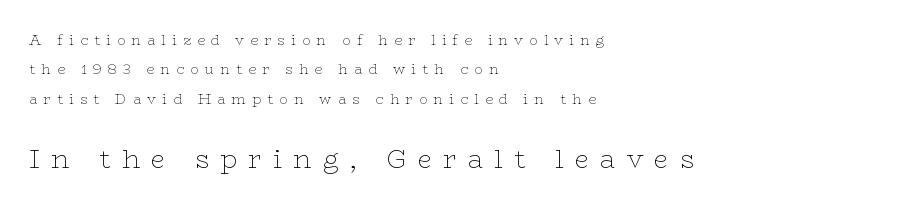
If you drew a ruler down the left edge, every line would touch it. Do the letters lean? They stand straight. Is the type heavy? It reads as light-to-regular instead. The foot of each line stays bare and open. The face used here appears at its bigger size in the lower chunk. The rendering inserts visible extra space after every character.
